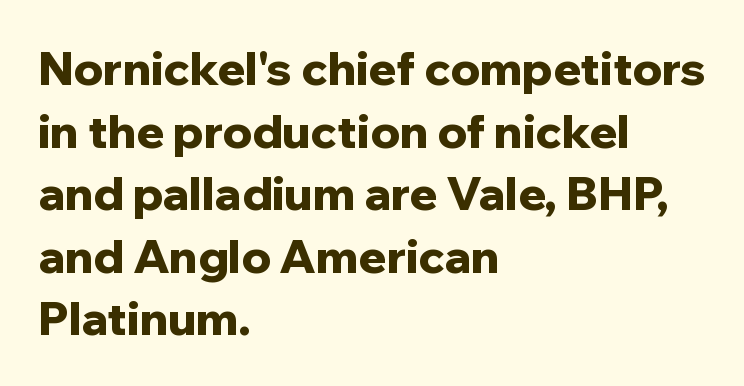
The image shows 46 px bold sans-serif type, upright; set left-aligned, normal line spacing (1.36x), normal letter spacing, not underlined; low stroke contrast and a medium x-height.
